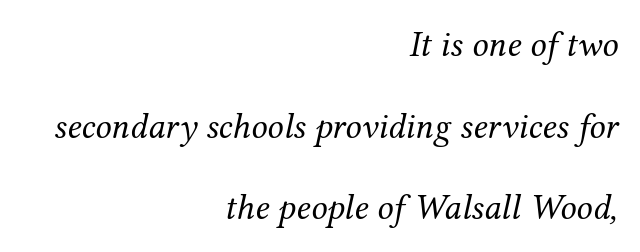
The image shows 36 px regular-weight serif type, italic (leaning right); set right-aligned, loose line spacing (2.27x), normal letter spacing, not underlined; medium stroke contrast and a medium x-height.
